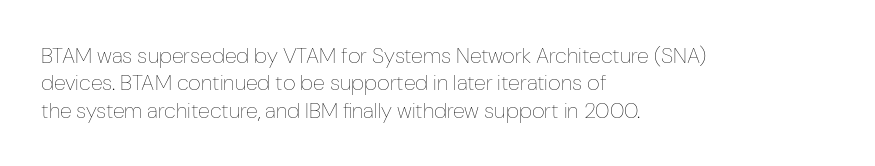
{"italic": "no", "bold": "no", "underline": "no", "align": "left", "line_spacing_ratio": 1.24, "letter_spacing": "normal", "letter_spacing_em": 0.0, "glyph_px": 22}
